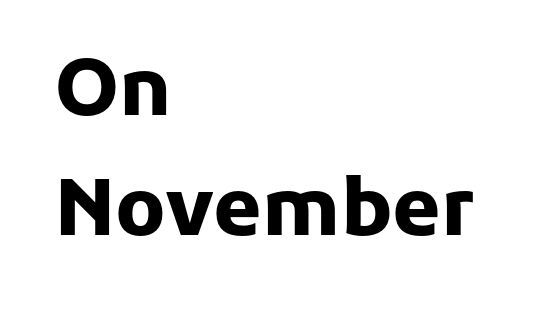
{"serif": "no", "italic": "no", "bold": "yes", "weight": "heavy", "width": "normal", "stroke_contrast": "low", "x_height": "medium", "monospaced": "no", "underline": "no", "align": "left", "line_spacing": "normal", "line_spacing_ratio": 1.54, "letter_spacing": "normal", "letter_spacing_em": 0.0, "glyph_px": 78}
